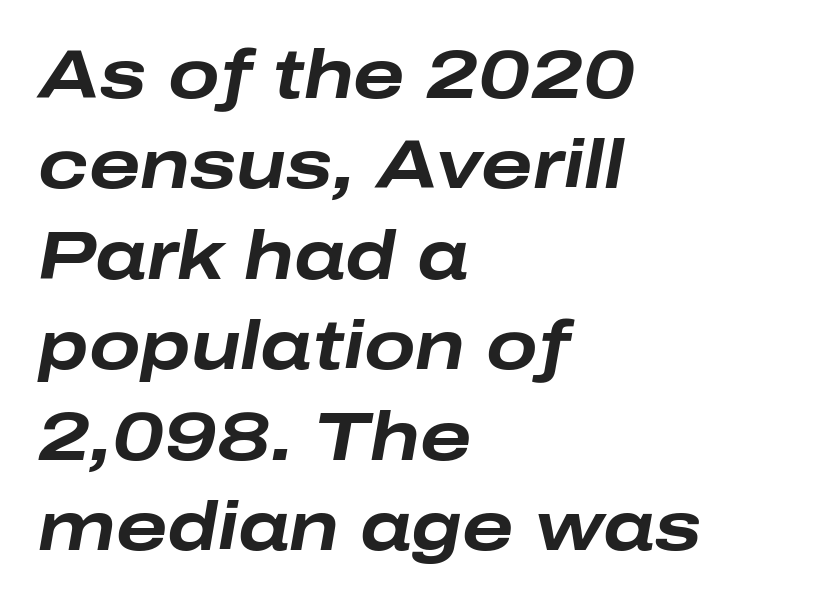
The image shows 68 px bold, wide type, italic (leaning right); set left-aligned, normal line spacing (1.33x), normal letter spacing, not underlined; low stroke contrast and a medium x-height.
